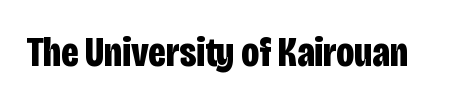
Q: Is the text bold? A: Yes.
Q: Is the text italic (slanted)? A: No, it is upright.
Q: Is the typeface a serif or a sans-serif typeface? A: Sans-serif.
Q: Is the text underlined? A: No.
Q: Is the spacing between letters normal or unusually wide? A: Normal.
Q: Width (condensed, normal, or wide)? A: Condensed.
Q: Stroke contrast? A: Low.
Q: x-height? A: Large.
Q: Monospaced? A: No.
